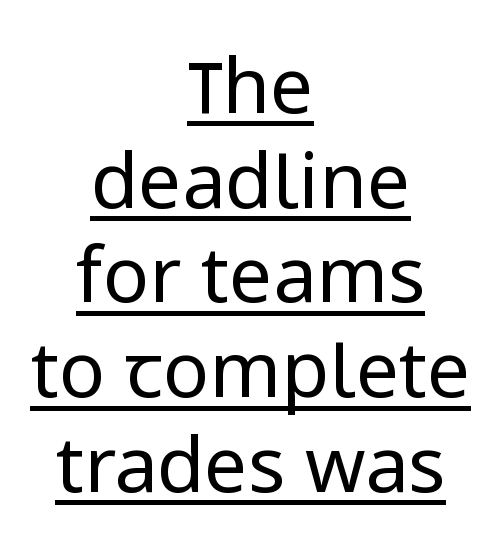
Q: Is the text bold? A: No.
Q: Is the text italic (slanted)? A: No, it is upright.
Q: Is the typeface a serif or a sans-serif typeface? A: Sans-serif.
Q: Is the text underlined? A: Yes.
Q: How is the paragraph aligned? A: Centered.
Q: Is the spacing between letters normal or unusually wide? A: Normal.
Q: Width (condensed, normal, or wide)? A: Normal.
Q: Stroke contrast? A: Low.
Q: x-height? A: Medium.
Q: Monospaced? A: No.
